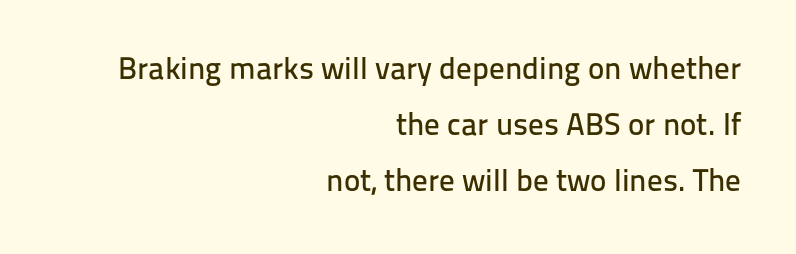
No extra tracking has been applied to these lines. Each line ends at the same right margin while the left side varies. Are there feet on the stems? There aren't — it's a sans. The foot of each line stays bare and open. Characters remain perfectly vertical along every line. Do the characters align in a grid? No, the font is proportional.
